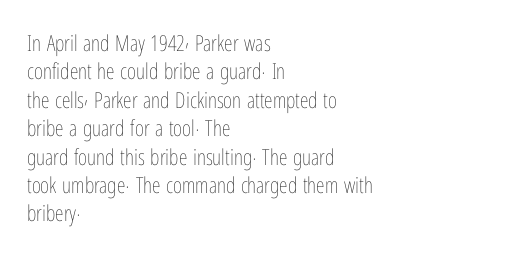
Rule under the text: the space is simply empty. Honestly, the letter spacing is just normal — you wouldn't notice it. The font's upright variant was chosen for this text. The strokes are not fattened; the text isn't bold. Layout note: lines flush left. The designer left line spacing at the default.
